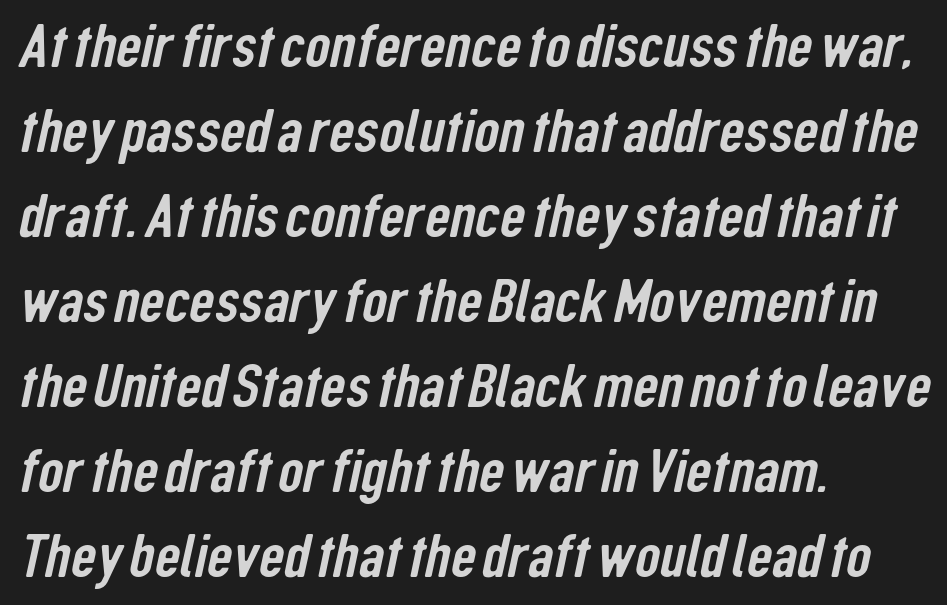
The image shows 62 px condensed sans-serif type; set left-aligned, normal line spacing (1.37x), normal letter spacing, not underlined; low stroke contrast and a medium x-height.
